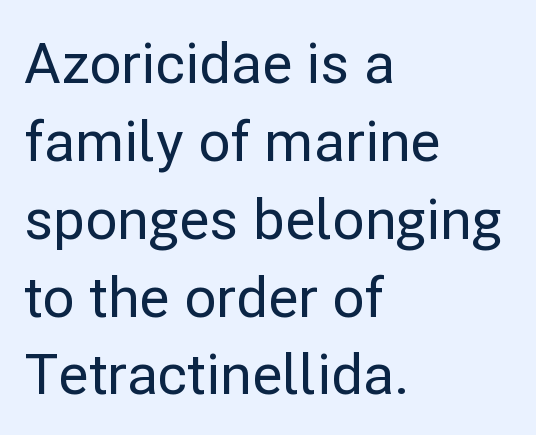
{"serif": "no", "italic": "no", "width": "normal", "stroke_contrast": "low", "x_height": "medium", "monospaced": "no", "underline": "no", "align": "left", "line_spacing": "normal", "line_spacing_ratio": 1.39, "letter_spacing": "normal", "letter_spacing_em": 0.0, "glyph_px": 56}
